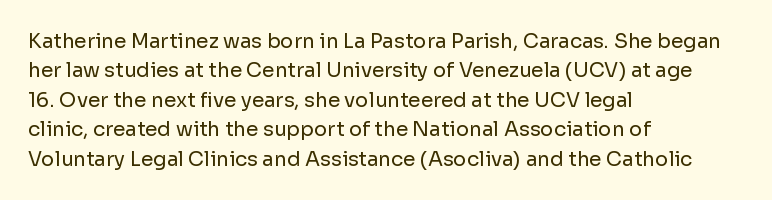
Look at the tracking — it's just the regular setting, nothing added. This sample keeps an unexceptional amount of space between lines. A typesetter would mark this as roman, not italic. Each row of text sits above clean, open space. Ink coverage per letter is moderate at most. This rendering uses left alignment, leaving the right contour irregular.
